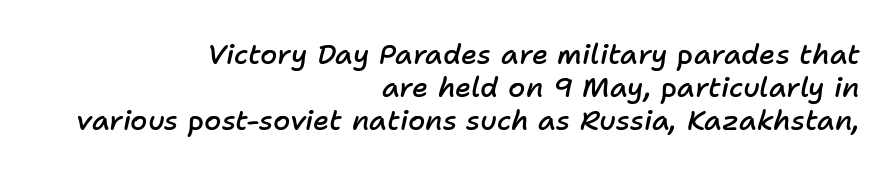
Q: Is the text bold? A: Semi-bold.
Q: Is the text italic (slanted)? A: Yes, it leans right by about 11 degrees.
Q: Is the text underlined? A: No.
Q: How is the paragraph aligned? A: Right-aligned.
Q: Is the spacing between letters normal or unusually wide? A: Normal.
Q: Width (condensed, normal, or wide)? A: Normal.
Q: Stroke contrast? A: Low.
Q: x-height? A: Medium.
Q: Monospaced? A: No.
